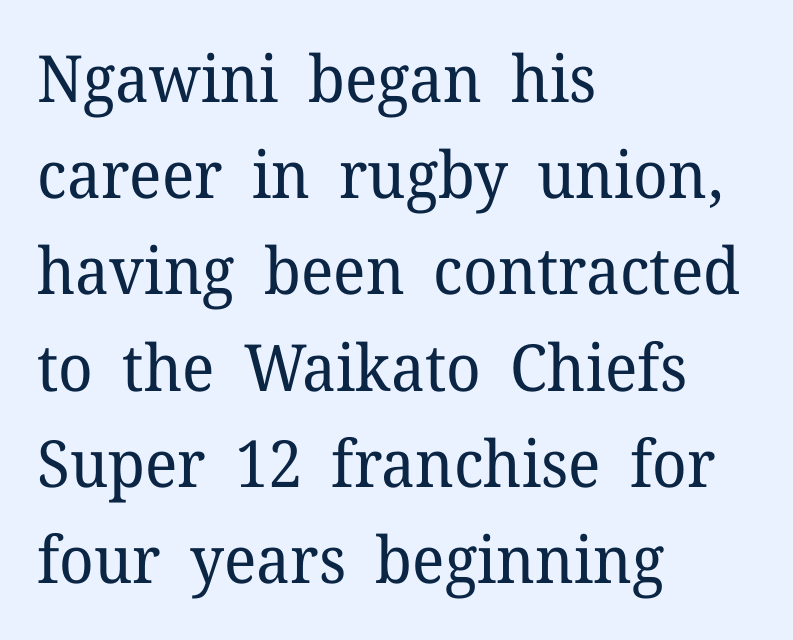
Q: Is the text bold? A: No.
Q: Is the text italic (slanted)? A: No, it is upright.
Q: Is the typeface a serif or a sans-serif typeface? A: Serif.
Q: Is the text underlined? A: No.
Q: How is the paragraph aligned? A: Left-aligned.
Q: Is the spacing between letters normal or unusually wide? A: Normal.
Q: Is the spacing between lines tight, normal or loose? A: Normal.
Q: Width (condensed, normal, or wide)? A: Normal.
Q: Stroke contrast? A: Low.
Q: x-height? A: Medium.
Q: Monospaced? A: No.
